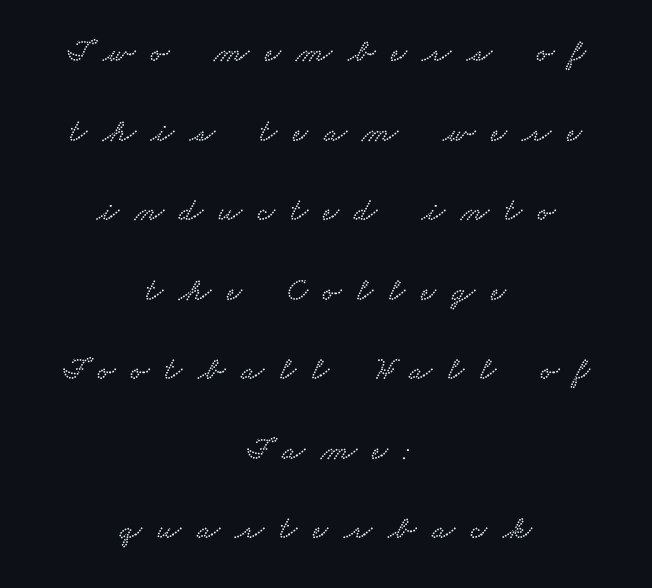
{"serif": "yes", "width": "wide", "stroke_contrast": "low", "x_height": "small", "monospaced": "no", "underline": "no", "align": "center", "line_spacing": "loose", "line_spacing_ratio": 2.41, "letter_spacing": "wide", "letter_spacing_em": 0.48, "glyph_px": 33}
